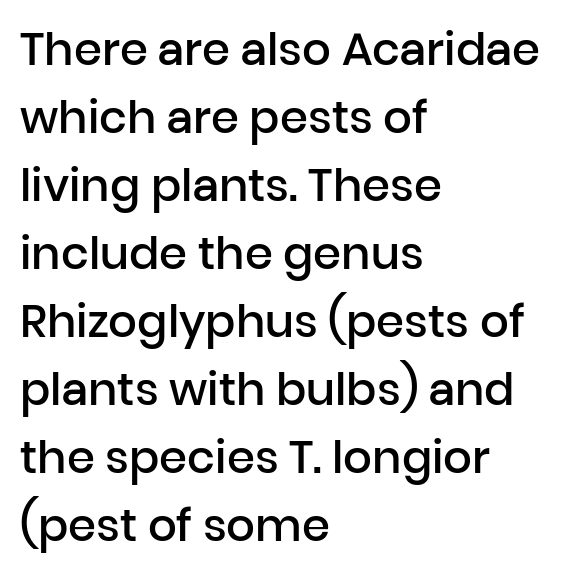
Q: Is the text bold? A: Semi-bold.
Q: Is the text italic (slanted)? A: No, it is upright.
Q: Is the typeface a serif or a sans-serif typeface? A: Sans-serif.
Q: Is the text underlined? A: No.
Q: How is the paragraph aligned? A: Left-aligned.
Q: Is the spacing between letters normal or unusually wide? A: Normal.
Q: Is the spacing between lines tight, normal or loose? A: Normal.
Q: Width (condensed, normal, or wide)? A: Normal.
Q: Stroke contrast? A: Low.
Q: x-height? A: Medium.
Q: Monospaced? A: No.
